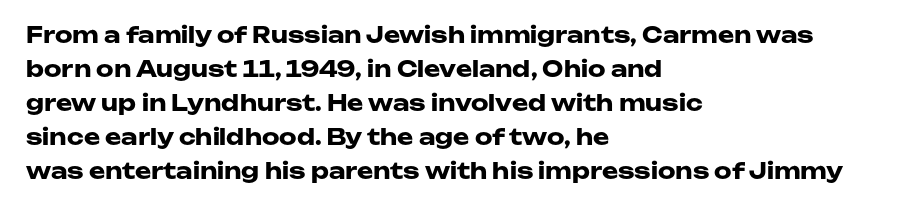
{"italic": "no", "bold": "yes", "underline": "no", "align": "left", "line_spacing": "normal", "line_spacing_ratio": 1.55, "letter_spacing": "normal", "letter_spacing_em": 0.0, "glyph_px": 22}
